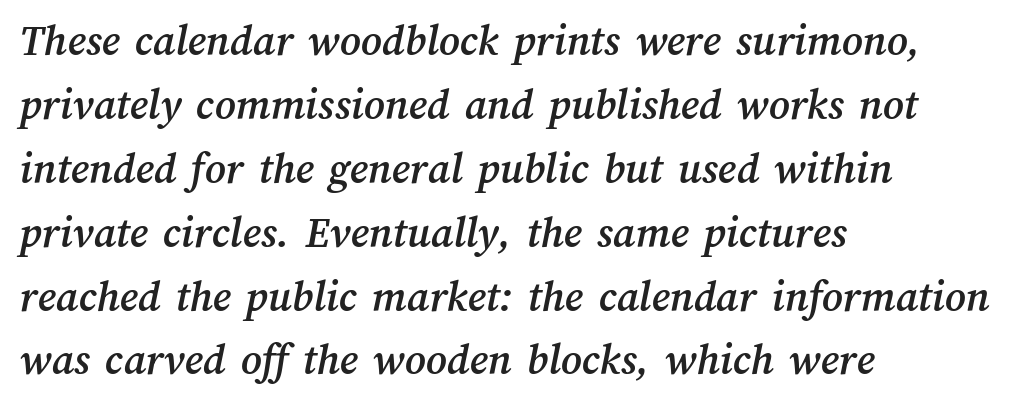
One-word summary of the alignment: left. This sample has the flowing, uneven cadence of proportional lettering. If you measured baseline to baseline, you'd find a middling distance. Short note: letters normally spaced.
